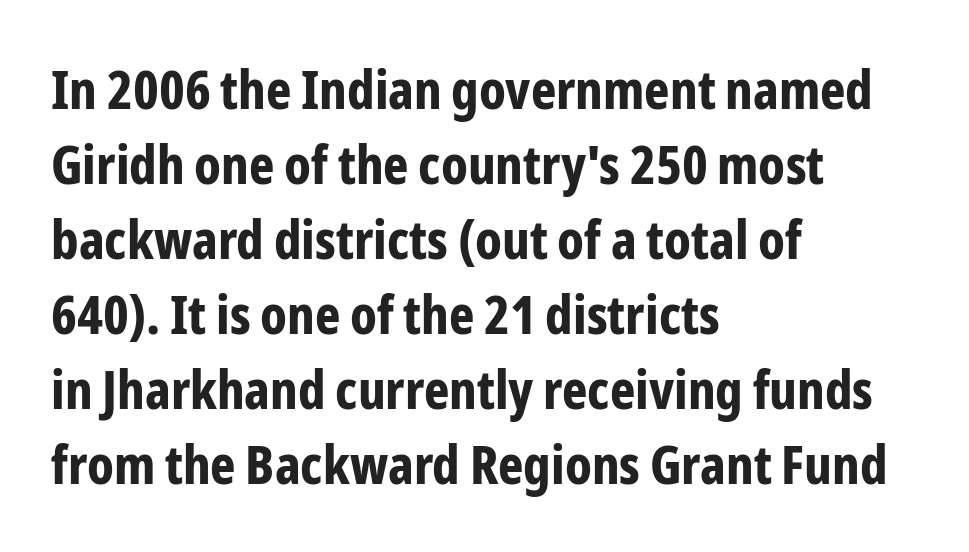
Q: Is the text bold? A: Yes.
Q: Is the text italic (slanted)? A: No, it is upright.
Q: Is the typeface a serif or a sans-serif typeface? A: Sans-serif.
Q: Is the text underlined? A: No.
Q: How is the paragraph aligned? A: Left-aligned.
Q: Is the spacing between letters normal or unusually wide? A: Normal.
Q: Is the spacing between lines tight, normal or loose? A: Normal.
Q: Width (condensed, normal, or wide)? A: Condensed.
Q: Stroke contrast? A: Low.
Q: x-height? A: Medium.
Q: Monospaced? A: No.
